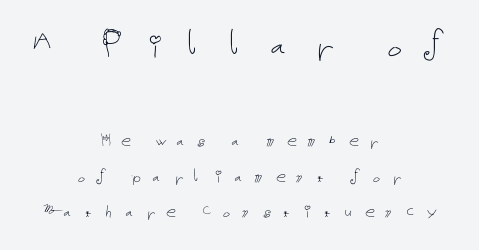
Q: Is the text bold? A: No.
Q: Is the text italic (slanted)? A: No, it is upright.
Q: Is the text underlined? A: No.
Q: How is the paragraph aligned? A: Centered.
Q: Is the spacing between letters normal or unusually wide? A: Unusually wide.
Q: Which block of text is set in a larger size, the first (top) or the second (bottom)? A: The first (top) one.
Q: Width (condensed, normal, or wide)? A: Normal.
Q: Stroke contrast? A: Low.
Q: x-height? A: Medium.
